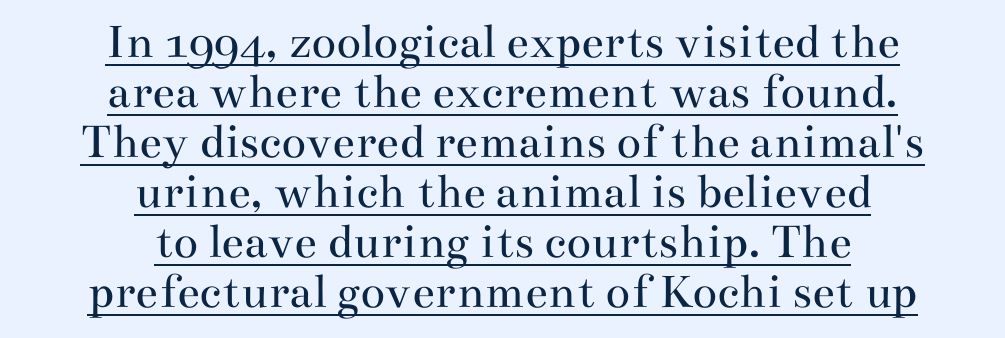
The image shows 51 px regular-weight, wide serif type, upright; set centered, tight line spacing (0.98x), normal letter spacing, underlined; medium stroke contrast and a small x-height.
